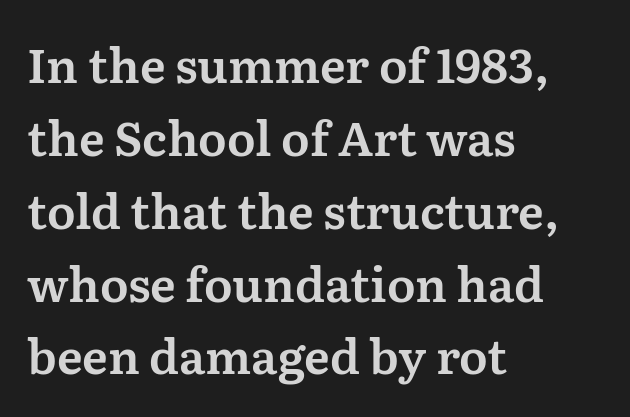
Teacher's note: observe the even left margin — that is flush-left alignment. The rendering shows small feet on the letterforms — a serif design. This sample uses plain, unmodified letter spacing. Here the designer chose a conventional face with non-uniform glyph widths. This sample keeps an unexceptional amount of space between lines. The lettering holds an erect, upright posture throughout.
